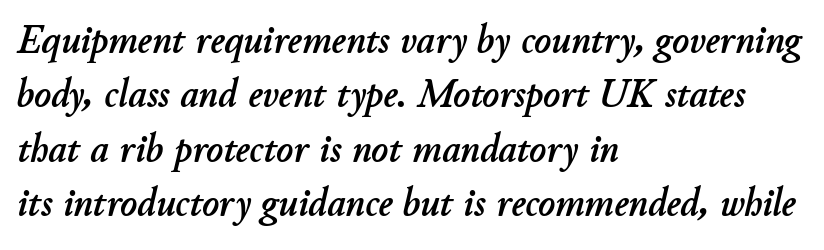
The image shows 40 px text type, italic (leaning right); set left-aligned, normal line spacing (1.36x), normal letter spacing, not underlined; low stroke contrast and a small x-height.
